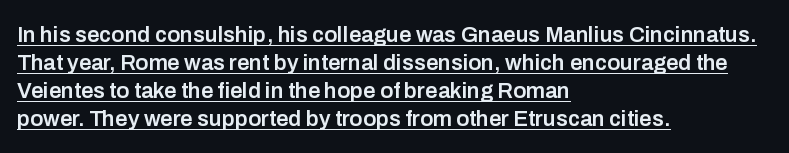
{"italic": "no", "bold": "semi", "underline": "yes", "align": "left", "line_spacing": "normal", "line_spacing_ratio": 1.27, "letter_spacing": "normal", "letter_spacing_em": 0.0, "glyph_px": 22}
